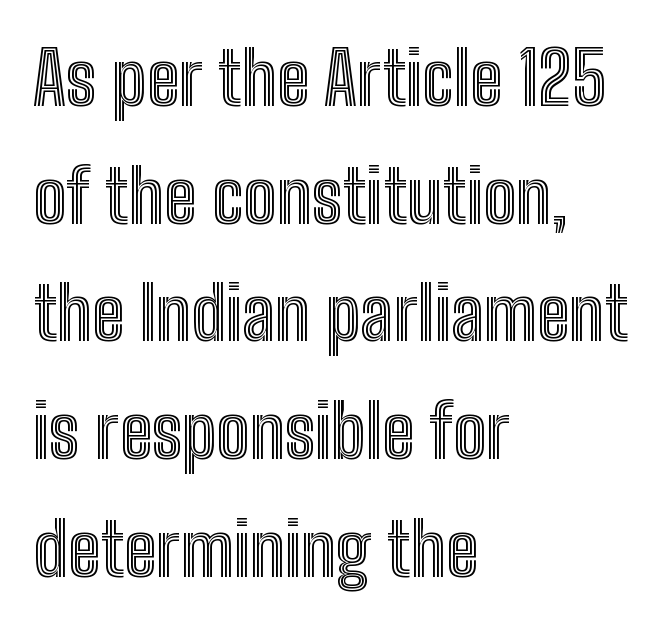
Q: Is the text italic (slanted)? A: No, it is upright.
Q: Is the text underlined? A: No.
Q: How is the paragraph aligned? A: Left-aligned.
Q: Is the spacing between letters normal or unusually wide? A: Normal.
Q: Is the spacing between lines tight, normal or loose? A: Normal.
Q: Width (condensed, normal, or wide)? A: Condensed.
Q: x-height? A: Medium.
Q: Monospaced? A: No.
